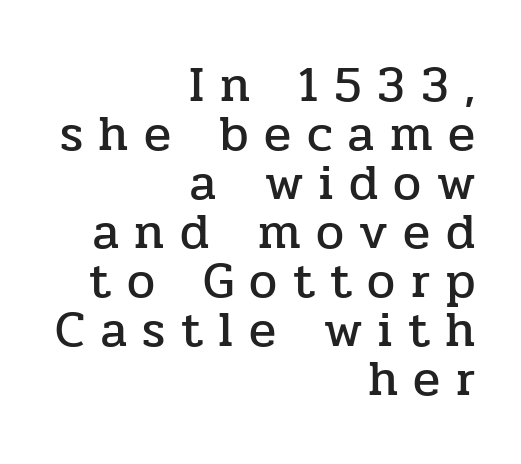
A bare baseline throughout the passage. A flush-right, rag-left setting is used for this passage. The passage shown is typed in a proportional face where columns would drift. In terms of posture, this sample is upright.
